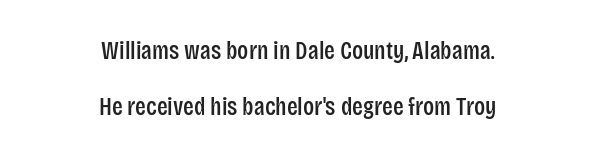
The image shows 25 px text type, upright; set centered, loose line spacing (2.23x), normal letter spacing, not underlined.
